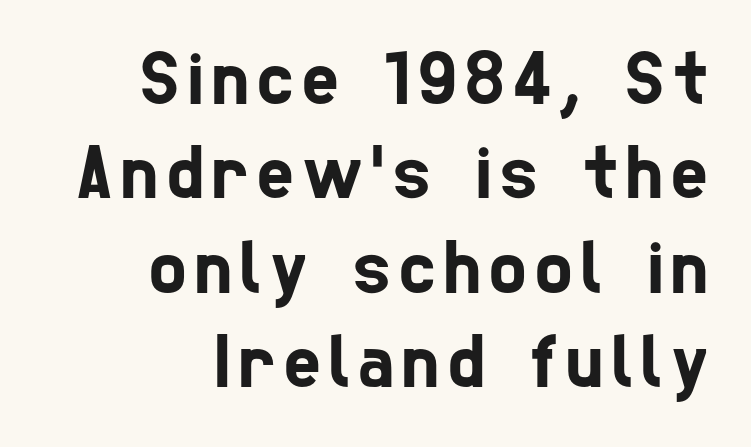
Q: Is the typeface a serif or a sans-serif typeface? A: Sans-serif.
Q: Is the text underlined? A: No.
Q: How is the paragraph aligned? A: Right-aligned.
Q: Width (condensed, normal, or wide)? A: Condensed.
Q: Stroke contrast? A: Low.
Q: x-height? A: Medium.
Q: Monospaced? A: No.
